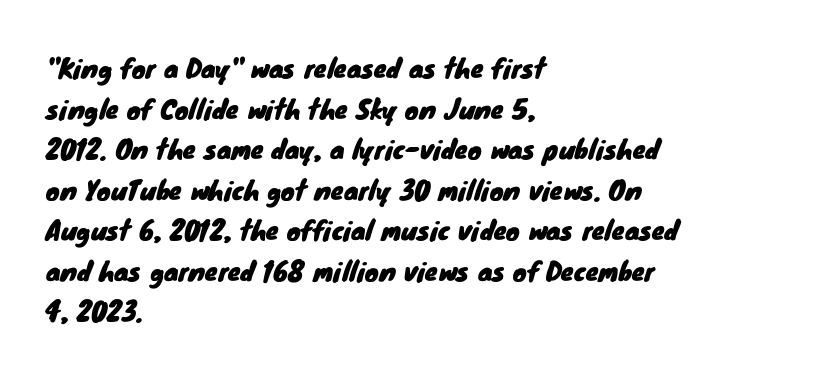
The letterforms sit shoulder to shoulder at normal distance. Successive baselines arrive at the customary interval. Beneath every word, the page is bare. The lines in this sample share a left origin and differ only in where they stop.
